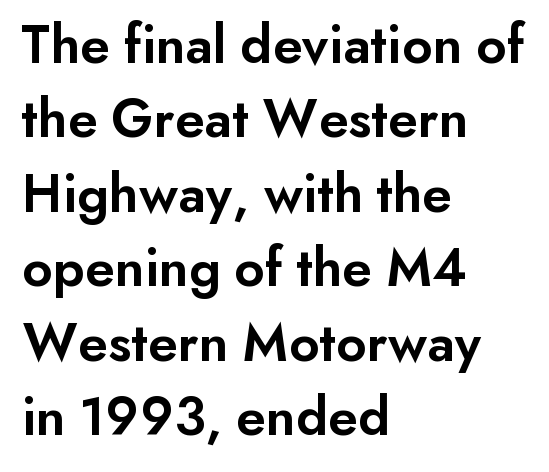
Q: Is the text bold? A: Semi-bold.
Q: Is the text italic (slanted)? A: No, it is upright.
Q: Is the typeface a serif or a sans-serif typeface? A: Sans-serif.
Q: Is the text underlined? A: No.
Q: How is the paragraph aligned? A: Left-aligned.
Q: Is the spacing between letters normal or unusually wide? A: Normal.
Q: Is the spacing between lines tight, normal or loose? A: Normal.
Q: Width (condensed, normal, or wide)? A: Normal.
Q: Stroke contrast? A: Low.
Q: x-height? A: Small.
Q: Monospaced? A: No.
